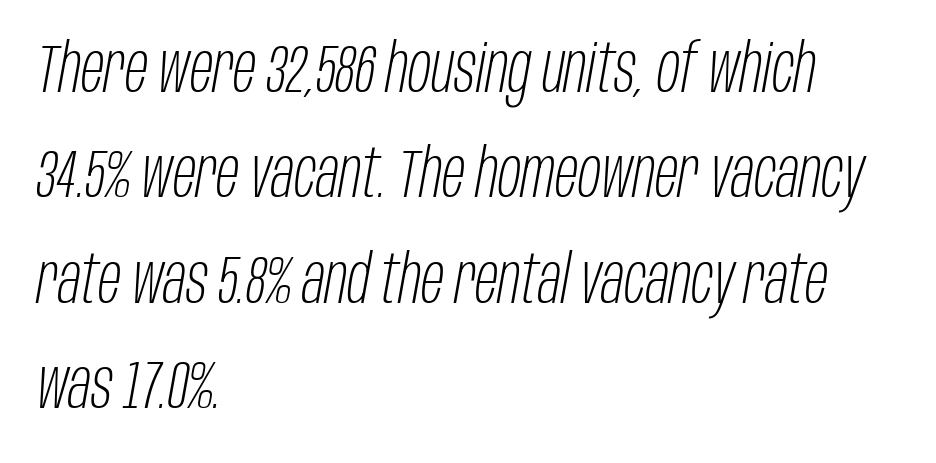
Q: Is the text bold? A: No.
Q: Is the text italic (slanted)? A: Yes, it leans right by about 10 degrees.
Q: Is the text underlined? A: No.
Q: How is the paragraph aligned? A: Left-aligned.
Q: Is the spacing between letters normal or unusually wide? A: Normal.
Q: Is the spacing between lines tight, normal or loose? A: Normal.
Q: Width (condensed, normal, or wide)? A: Condensed.
Q: Stroke contrast? A: Low.
Q: x-height? A: Large.
Q: Monospaced? A: No.
